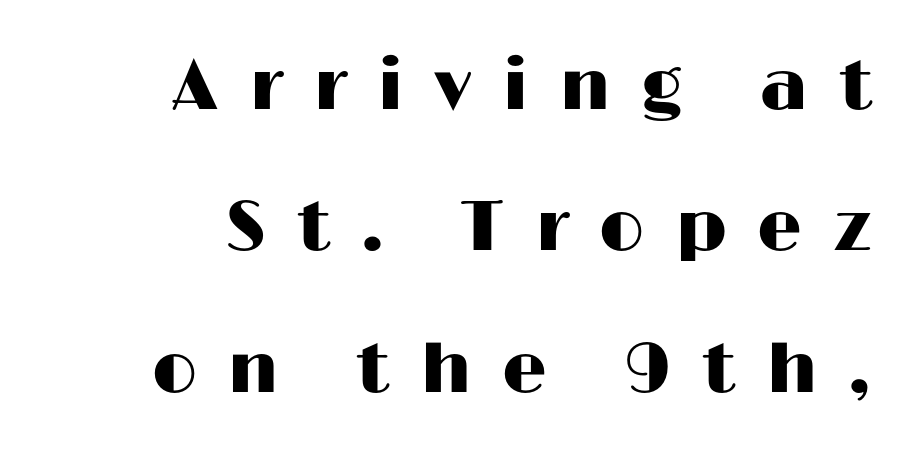
The image shows 71 px wide sans-serif type, upright; set right-aligned, loose line spacing (1.99x), unusually wide letter spacing (+0.43 em), not underlined; high stroke contrast and a medium x-height.
